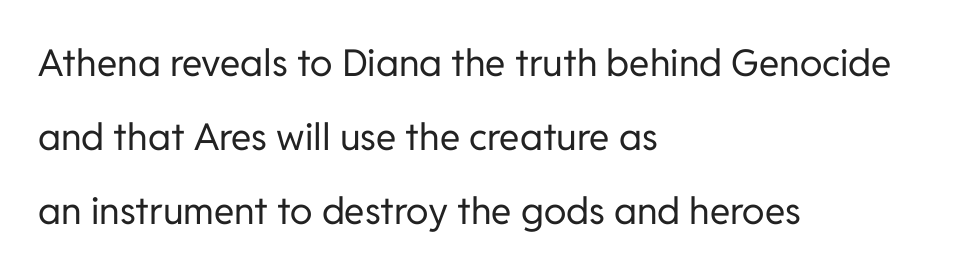
If you drew a ruler down the left edge, every line would touch it. In terms of leading, this rendering errs on the spacious side. Looks like regular typesetting: each glyph gets only the width it needs. Letter spacing: default. The gap between lines stays unmarked. Type style note: lacks serifs.
